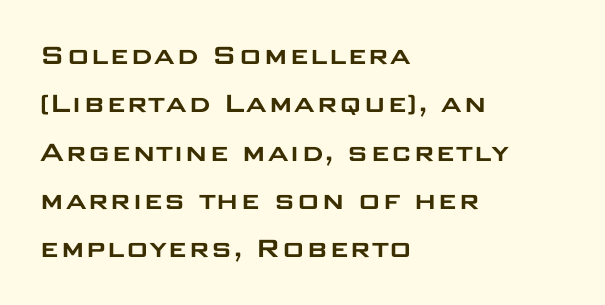
{"serif": "no", "italic": "no", "width": "wide", "stroke_contrast": "low", "x_height": "large", "monospaced": "no", "underline": "no", "align": "left", "line_spacing": "normal", "line_spacing_ratio": 1.51, "letter_spacing": "normal", "letter_spacing_em": 0.0, "glyph_px": 32}
